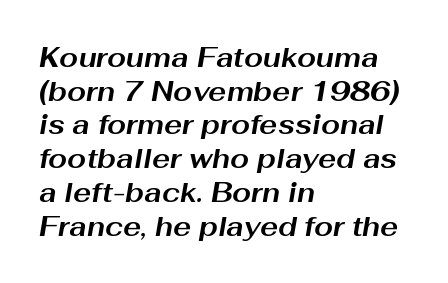
Q: Is the text bold? A: Yes.
Q: Is the text italic (slanted)? A: Yes, it leans right by about 10 degrees.
Q: Is the text underlined? A: No.
Q: How is the paragraph aligned? A: Left-aligned.
Q: Is the spacing between letters normal or unusually wide? A: Normal.
Q: Is the spacing between lines tight, normal or loose? A: Normal.
